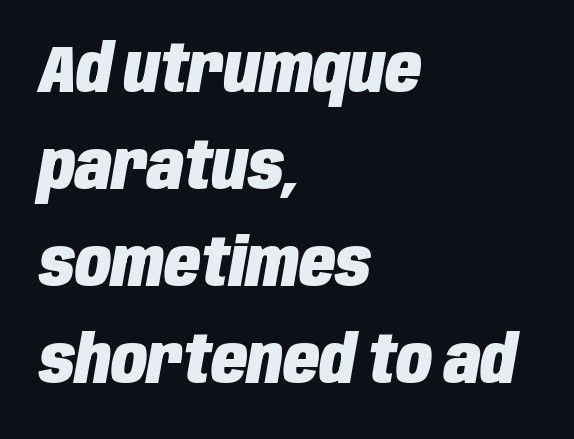
This rendering leaves character spacing at its baseline value. Glance below the letters and you will spot only blank space. These lines are set flush left with a ragged right edge. As a designer I'd log this as weight 700, bold. Style check: oblique.
